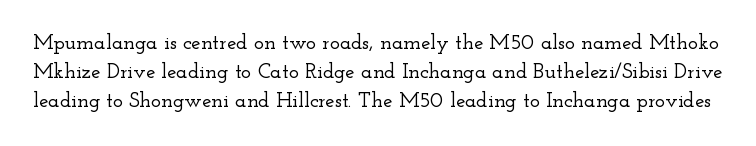
Q: Is the text italic (slanted)? A: No, it is upright.
Q: Is the text underlined? A: No.
Q: Is the spacing between letters normal or unusually wide? A: Normal.
Q: Is the spacing between lines tight, normal or loose? A: Normal.
